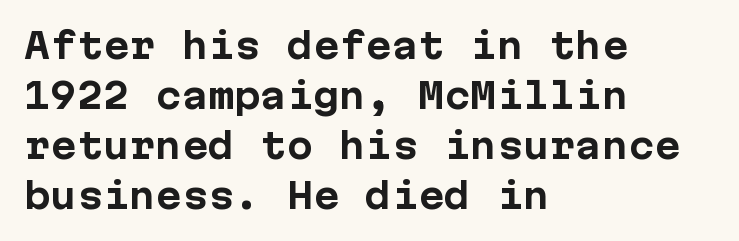
Ascenders rise straight up at ninety degrees. The characters display no serif detailing; their extremities are plain. How would I describe the line gaps? Plain and ordinary. Bold? Absolutely — the strokes are thick and heavy. Looks like terminal output: every glyph gets an equal slot. Horizontally, the lines are justified to the leading edge only.
